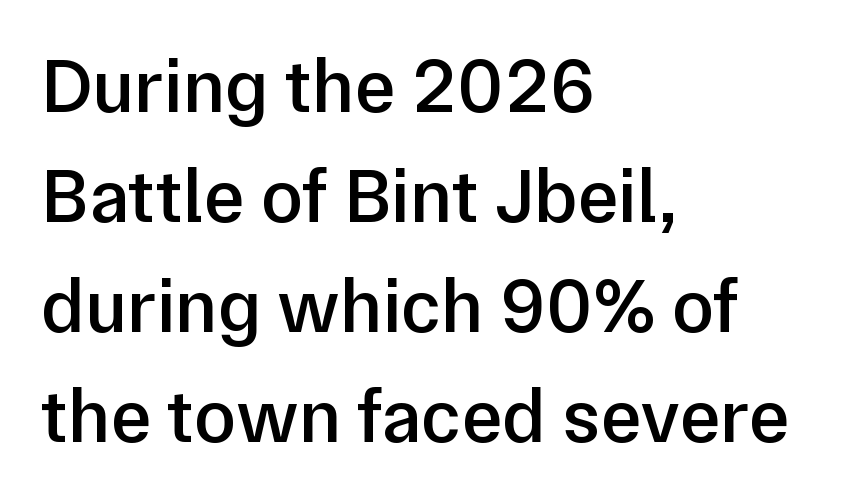
The image shows 77 px semibold sans-serif type, upright; set left-aligned, normal line spacing (1.43x), normal letter spacing, not underlined; low stroke contrast and a medium x-height.
